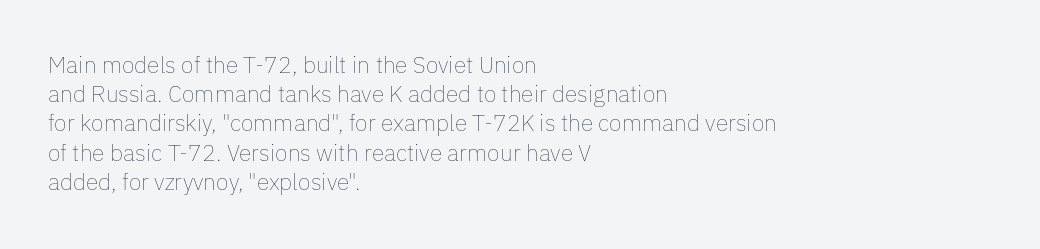
The image shows 23 px text type, upright; set left-aligned, normal line spacing (1.27x), normal letter spacing, not underlined.
